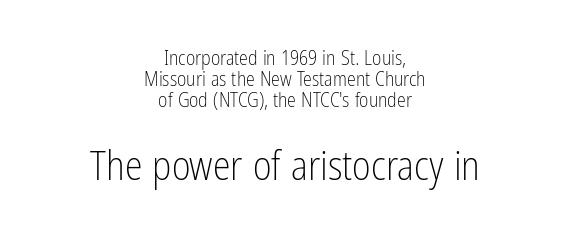
The image shows 40 px light, condensed sans-serif type, upright; set centered, tight line spacing (1.04x), normal letter spacing, not underlined; the second (bottom) block is 2.0x larger; low stroke contrast and a medium x-height.
